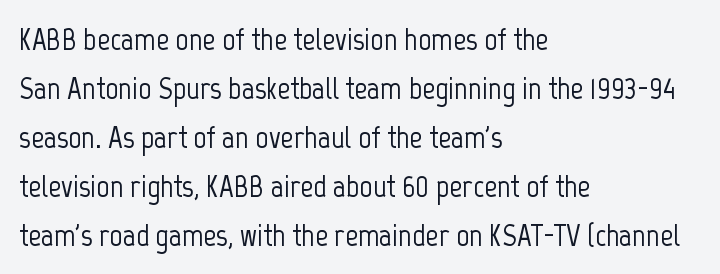
The image shows 32 px condensed sans-serif type, upright; set left-aligned, normal line spacing (1.53x), normal letter spacing, not underlined; low stroke contrast and a medium x-height.
